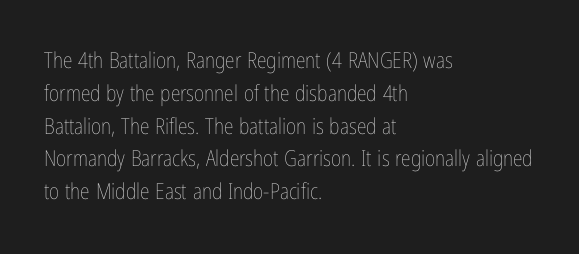
The image shows 22 px text type, upright; set left-aligned, normal line spacing (1.49x), normal letter spacing, not underlined.
